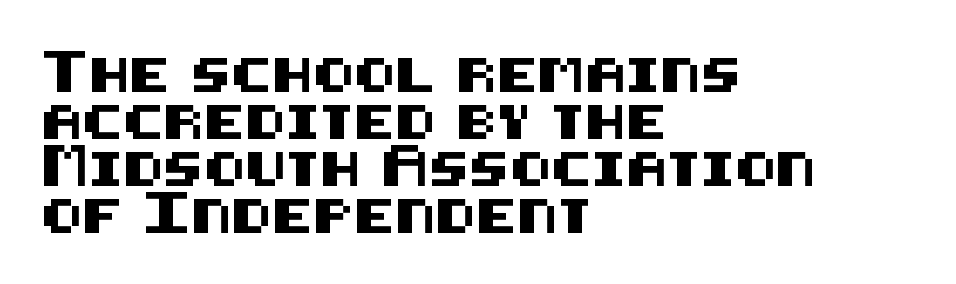
The image shows 34 px sans-serif type, upright; set left-aligned, normal line spacing (1.38x), normal letter spacing, not underlined; medium stroke contrast and a large x-height.
